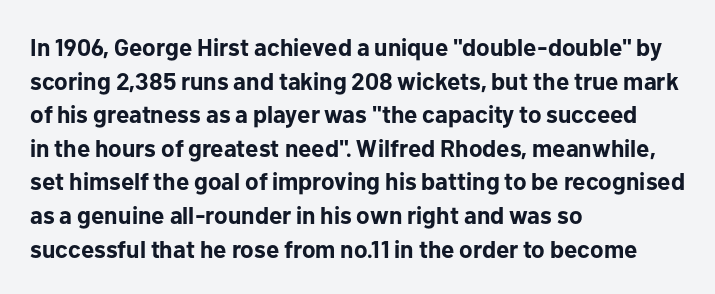
Any mark beneath the type? The region is blank. Regular leading. The face used here is rendered with its standard letterfit. These words are printed bold, with thick strokes throughout. Italic? Not at all — the glyphs are vertical. Left-aligned paragraph, ragged on the right.
